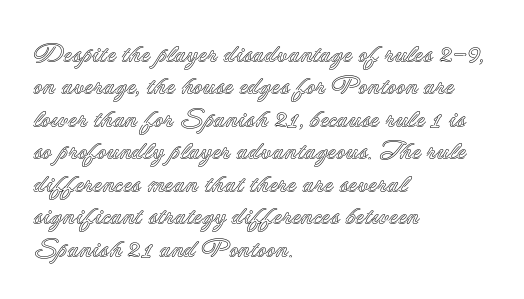
{"underline": "no", "align": "left", "line_spacing": "normal", "line_spacing_ratio": 1.25, "letter_spacing": "normal", "letter_spacing_em": 0.0, "glyph_px": 26}
